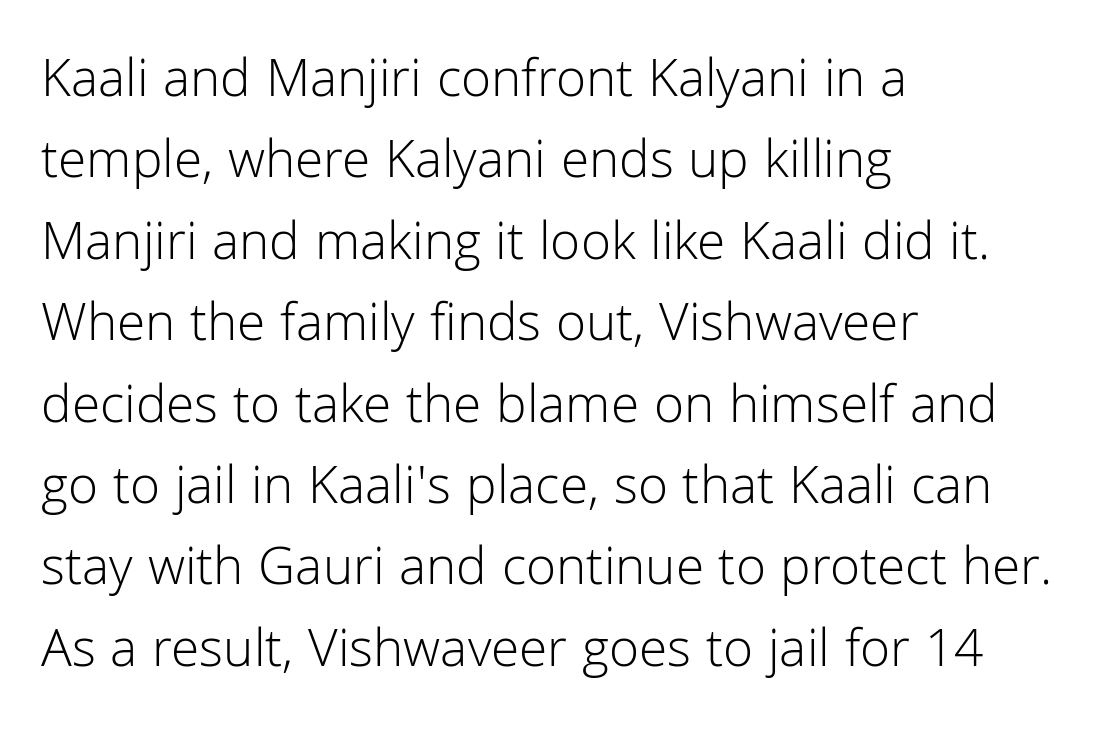
Q: Is the text bold? A: No.
Q: Is the text italic (slanted)? A: No, it is upright.
Q: Is the typeface a serif or a sans-serif typeface? A: Sans-serif.
Q: Is the text underlined? A: No.
Q: How is the paragraph aligned? A: Left-aligned.
Q: Is the spacing between letters normal or unusually wide? A: Normal.
Q: Is the spacing between lines tight, normal or loose? A: Normal.
Q: Width (condensed, normal, or wide)? A: Normal.
Q: Stroke contrast? A: Low.
Q: x-height? A: Medium.
Q: Monospaced? A: No.
